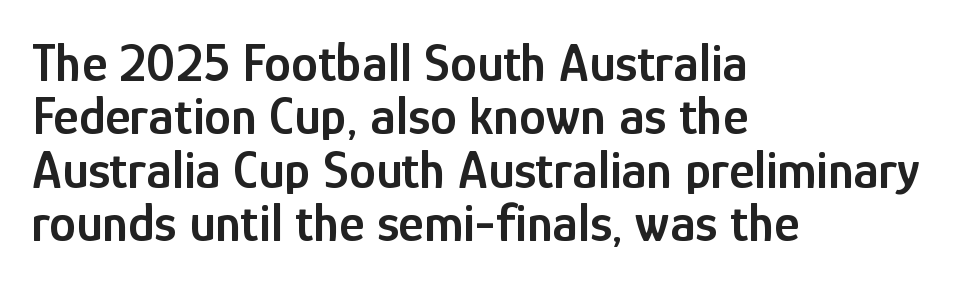
{"serif": "no", "italic": "no", "bold": "semi", "weight": "semibold", "width": "condensed", "stroke_contrast": "low", "x_height": "medium", "monospaced": "no", "underline": "no", "align": "left", "line_spacing": "tight", "line_spacing_ratio": 0.99, "letter_spacing": "normal", "letter_spacing_em": 0.0, "glyph_px": 54}
